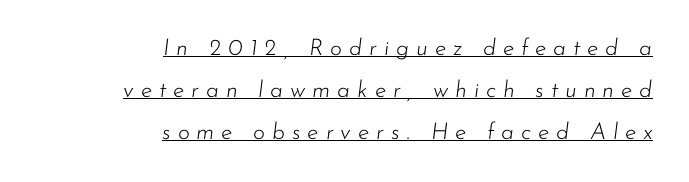
{"italic": "yes", "lean": "right", "slant_degrees": 7, "bold": "no", "underline": "yes", "align": "right", "line_spacing_ratio": 1.82, "letter_spacing": "wide", "letter_spacing_em": 0.3, "glyph_px": 23}
